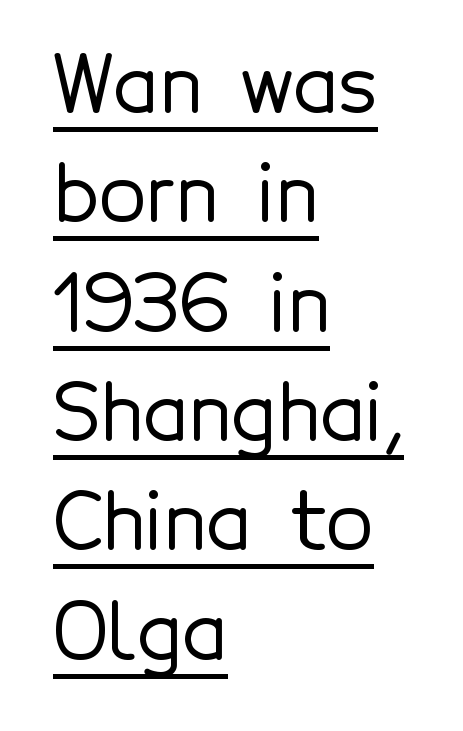
Q: Is the text italic (slanted)? A: No, it is upright.
Q: Is the typeface a serif or a sans-serif typeface? A: Sans-serif.
Q: Is the text underlined? A: Yes.
Q: How is the paragraph aligned? A: Left-aligned.
Q: Is the spacing between letters normal or unusually wide? A: Normal.
Q: Is the spacing between lines tight, normal or loose? A: Normal.
Q: Width (condensed, normal, or wide)? A: Normal.
Q: x-height? A: Medium.
Q: Monospaced? A: No.
